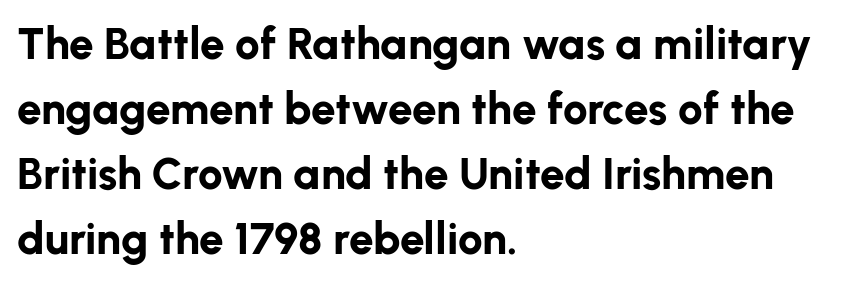
Does the leading feel generous? No, just average. The text was rendered using a sans face with plain stroke endings. This sample uses an upright cut, with every glyph sitting square on the baseline. Proportional: the letters do not fall into vertical columns.
